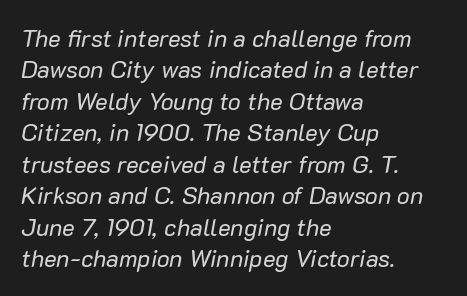
Is there much room between lines? A standard amount, neither cramped nor airy. Stem width sits at or under what a default text font uses. Line beginnings align vertically; line endings do not. An italicized treatment has been applied to the whole sample. Here the glyphs are tracked normally, forming tight word shapes.
